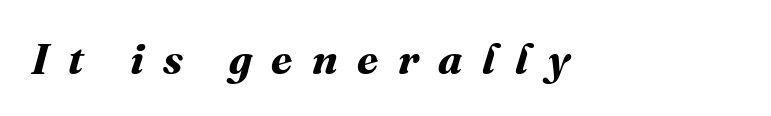
{"bold": "yes", "weight": "bold", "width": "normal", "stroke_contrast": "medium", "x_height": "medium", "monospaced": "no", "underline": "no", "letter_spacing": "wide", "letter_spacing_em": 0.45, "glyph_px": 43}
